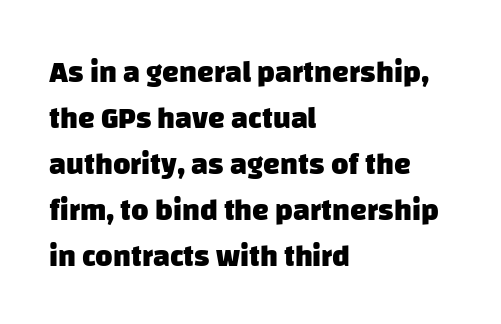
The image shows 30 px heavy sans-serif type; set left-aligned, normal line spacing (1.53x), normal letter spacing, not underlined; low stroke contrast and a large x-height.
